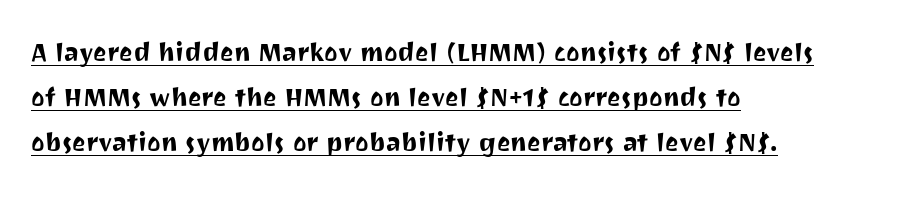
The image shows 32 px sans-serif type, upright; set left-aligned, normal line spacing (1.41x), normal letter spacing, underlined; medium stroke contrast and a medium x-height.
